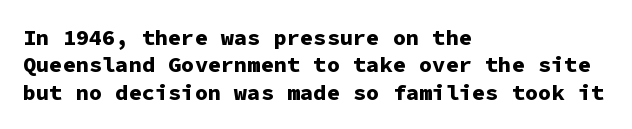
{"italic": "no", "bold": "yes", "underline": "no", "align": "left", "line_spacing": "normal", "line_spacing_ratio": 1.25, "letter_spacing": "normal", "letter_spacing_em": 0.0, "glyph_px": 22}
